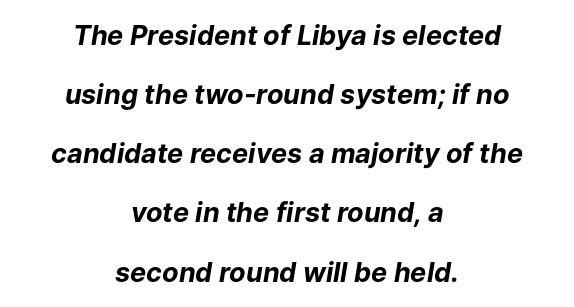
{"italic": "yes", "lean": "right", "slant_degrees": 9, "bold": "yes", "underline": "no", "align": "center", "line_spacing": "loose", "line_spacing_ratio": 2.19, "letter_spacing": "normal", "letter_spacing_em": 0.0, "glyph_px": 27}
